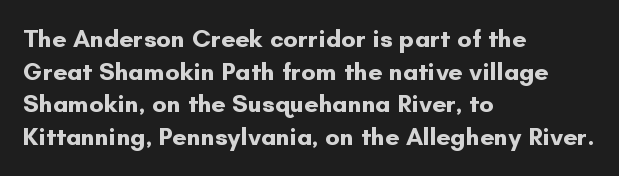
You could call the tracking neutral — neither tight nor loose. Ordinary non-slanted type is in use. Heavy, bold letterforms. Does the copy run flush right? No — it runs flush left. Regular leading.
